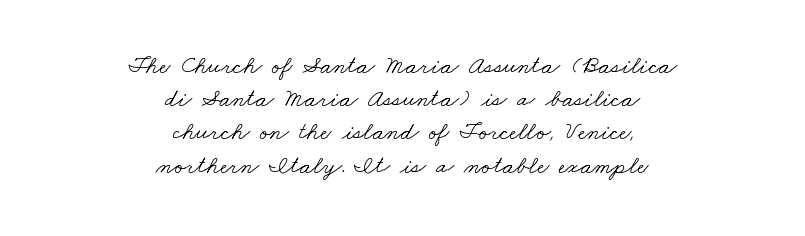
The image shows 25 px text type; set centered, normal line spacing (1.33x), normal letter spacing, not underlined.
